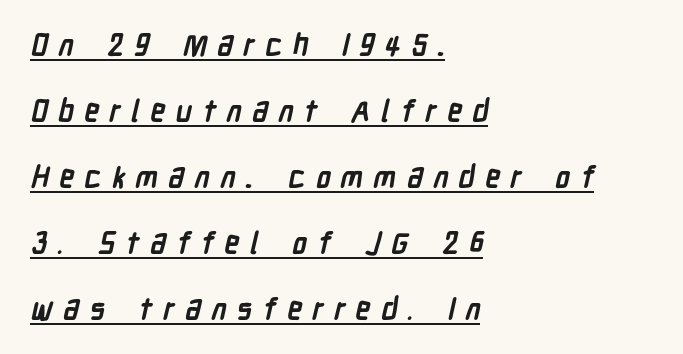
The glyphs have the mass of a bold cut. Which margin do the lines hug? The left one — the right edge is uneven. Varying glyph widths throughout — classic text-font behaviour. Short note: letters widely spaced.
